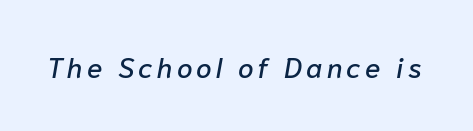
The image shows 28 px text type, italic (leaning right); set not underlined; low stroke contrast and a medium x-height.
